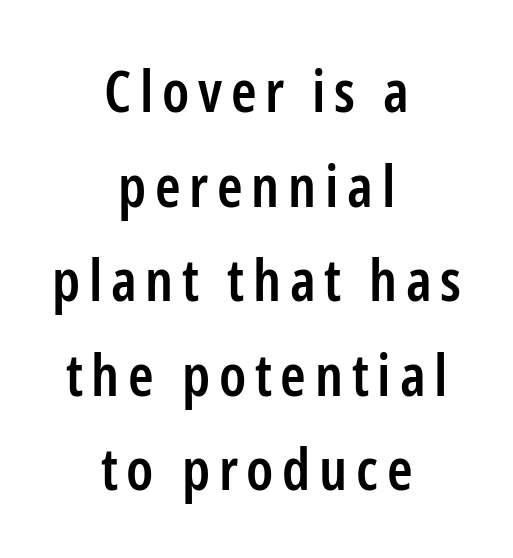
{"serif": "no", "italic": "no", "bold": "semi", "weight": "semibold", "width": "condensed", "stroke_contrast": "low", "x_height": "medium", "monospaced": "no", "underline": "no", "align": "center", "line_spacing": "normal", "line_spacing_ratio": 1.63, "glyph_px": 58}
